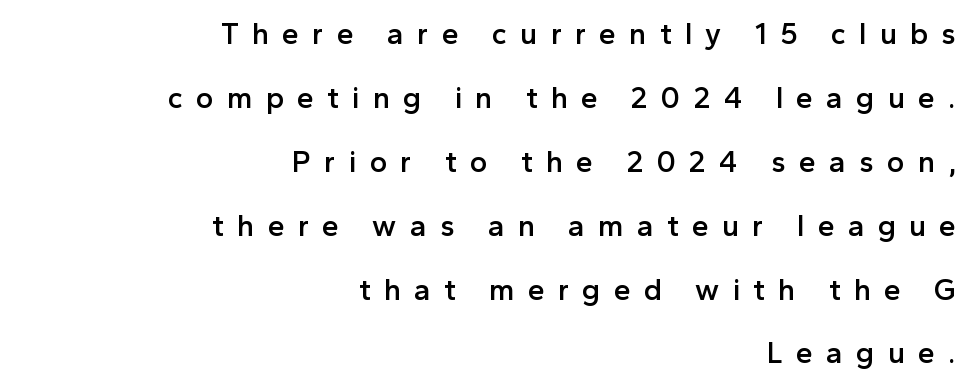
{"serif": "no", "italic": "no", "bold": "semi", "weight": "semibold", "width": "normal", "x_height": "medium", "monospaced": "no", "underline": "no", "align": "right", "line_spacing": "loose", "line_spacing_ratio": 2.13, "letter_spacing": "wide", "letter_spacing_em": 0.44, "glyph_px": 30}
